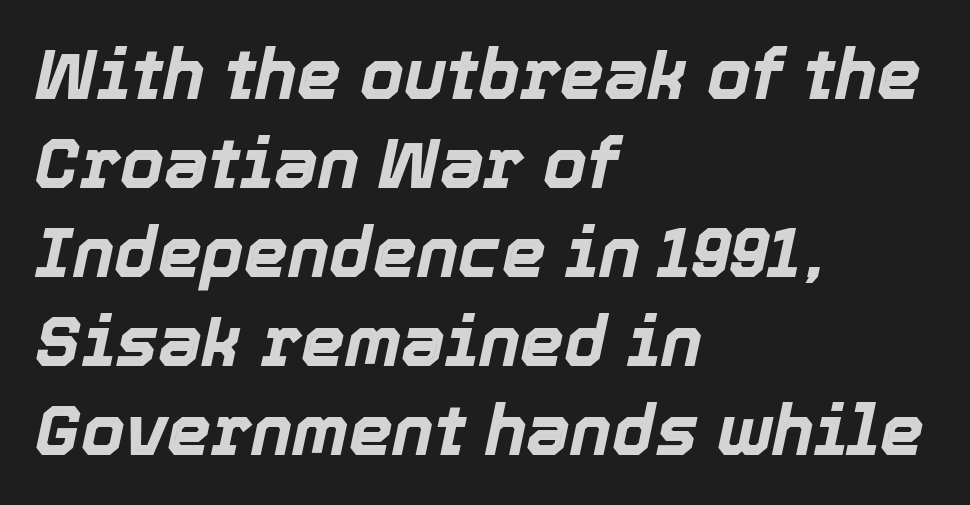
{"italic": "yes", "lean": "right", "slant_degrees": 12, "bold": "yes", "weight": "bold", "width": "normal", "x_height": "medium", "monospaced": "no", "underline": "no", "align": "left", "line_spacing": "normal", "line_spacing_ratio": 1.27, "letter_spacing": "normal", "letter_spacing_em": 0.0, "glyph_px": 70}
